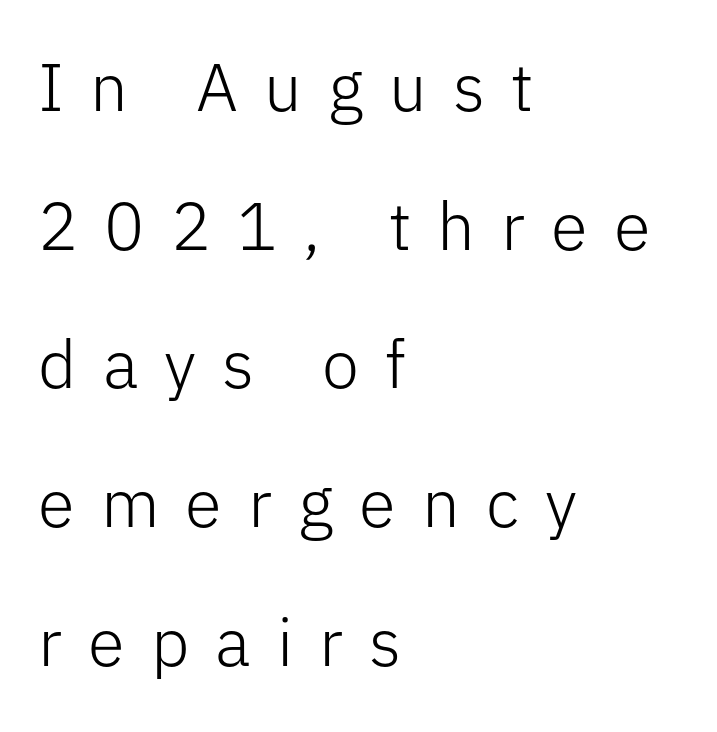
The image shows 67 px light sans-serif type, upright; set left-aligned, loose line spacing (2.07x), unusually wide letter spacing (+0.39 em), not underlined; low stroke contrast and a medium x-height.
